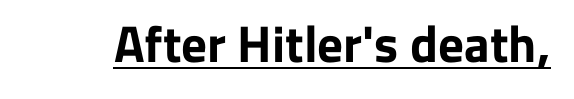
The characters look thick and weighty, a clear bold. A typesetter would call this proportional, since set widths differ per character. Each letter's strokes conclude bluntly, with no projecting serifs. Each word holds together tightly as a unit, with standard inter-letter gaps.
